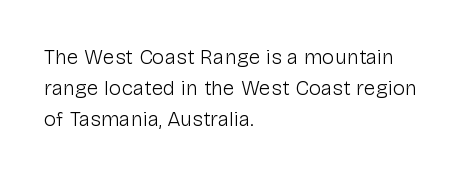
Q: Is the text bold? A: No.
Q: Is the text italic (slanted)? A: No, it is upright.
Q: Is the text underlined? A: No.
Q: How is the paragraph aligned? A: Left-aligned.
Q: Is the spacing between letters normal or unusually wide? A: Normal.
Q: Is the spacing between lines tight, normal or loose? A: Normal.
